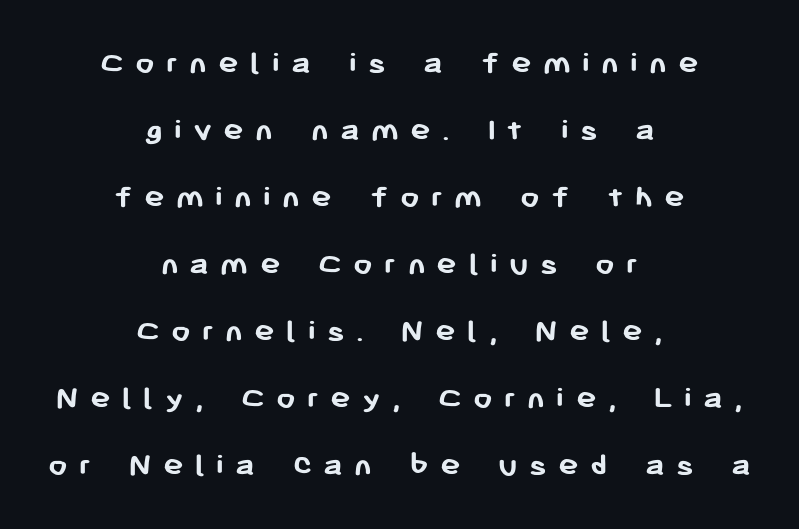
The image shows 34 px semibold sans-serif type, upright; set centered, loose line spacing (1.97x), unusually wide letter spacing (+0.33 em), not underlined; low stroke contrast and a medium x-height.
